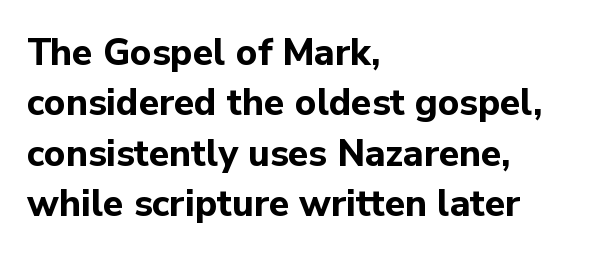
Q: Is the text bold? A: Yes.
Q: Is the text italic (slanted)? A: No, it is upright.
Q: Is the typeface a serif or a sans-serif typeface? A: Sans-serif.
Q: Is the text underlined? A: No.
Q: How is the paragraph aligned? A: Left-aligned.
Q: Is the spacing between letters normal or unusually wide? A: Normal.
Q: Is the spacing between lines tight, normal or loose? A: Normal.
Q: Width (condensed, normal, or wide)? A: Normal.
Q: Stroke contrast? A: Low.
Q: x-height? A: Medium.
Q: Monospaced? A: No.
